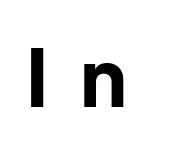
Q: Is the text bold? A: Yes.
Q: Is the text italic (slanted)? A: No, it is upright.
Q: Is the typeface a serif or a sans-serif typeface? A: Sans-serif.
Q: Is the text underlined? A: No.
Q: Is the spacing between letters normal or unusually wide? A: Unusually wide.
Q: Width (condensed, normal, or wide)? A: Normal.
Q: Stroke contrast? A: Low.
Q: x-height? A: Medium.
Q: Monospaced? A: No.
